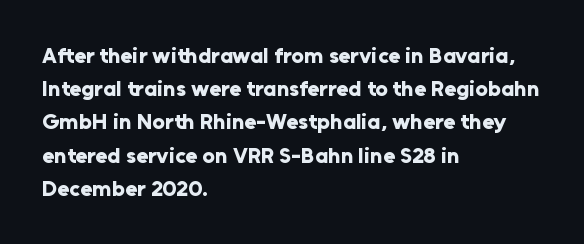
{"italic": "no", "bold": "yes", "underline": "no", "align": "left", "line_spacing": "normal", "line_spacing_ratio": 1.51, "letter_spacing": "normal", "letter_spacing_em": 0.0, "glyph_px": 22}
